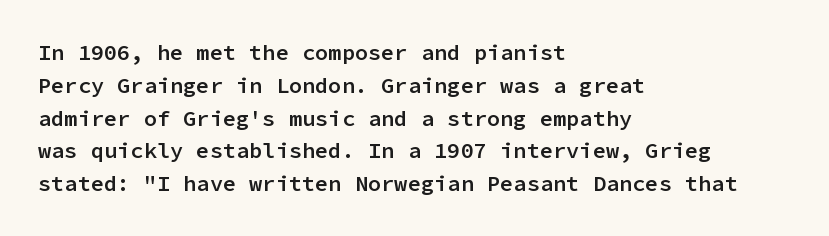
Q: Is the text bold? A: Semi-bold.
Q: Is the text italic (slanted)? A: No, it is upright.
Q: Is the text underlined? A: No.
Q: How is the paragraph aligned? A: Left-aligned.
Q: Is the spacing between letters normal or unusually wide? A: Normal.
Q: Is the spacing between lines tight, normal or loose? A: Normal.
